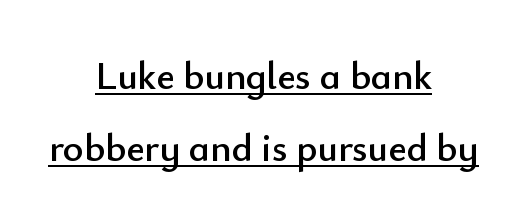
Q: Is the text italic (slanted)? A: No, it is upright.
Q: Is the typeface a serif or a sans-serif typeface? A: Sans-serif.
Q: Is the text underlined? A: Yes.
Q: How is the paragraph aligned? A: Centered.
Q: Is the spacing between letters normal or unusually wide? A: Normal.
Q: Width (condensed, normal, or wide)? A: Normal.
Q: Stroke contrast? A: Low.
Q: x-height? A: Small.
Q: Monospaced? A: No.
